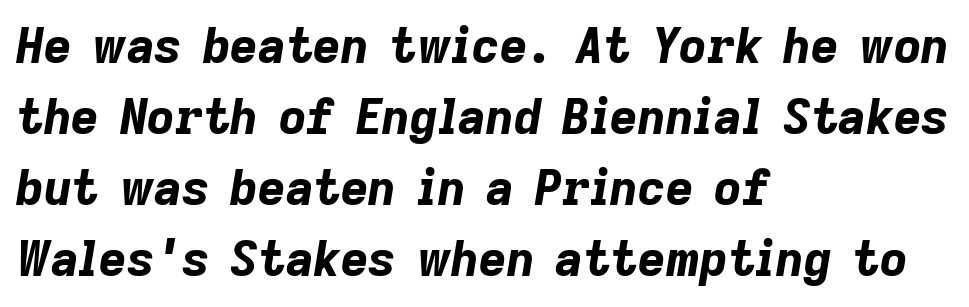
{"italic": "yes", "lean": "right", "slant_degrees": 9, "bold": "yes", "weight": "bold", "width": "normal", "stroke_contrast": "low", "x_height": "medium", "monospaced": "no", "underline": "no", "align": "left", "line_spacing": "normal", "line_spacing_ratio": 1.48, "letter_spacing": "normal", "letter_spacing_em": 0.0, "glyph_px": 48}
